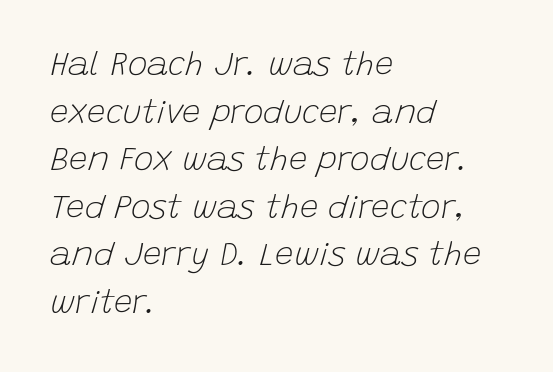
Q: Is the text bold? A: No.
Q: Is the text italic (slanted)? A: Yes, it leans right by about 15 degrees.
Q: Is the text underlined? A: No.
Q: How is the paragraph aligned? A: Left-aligned.
Q: Is the spacing between letters normal or unusually wide? A: Normal.
Q: Is the spacing between lines tight, normal or loose? A: Normal.
Q: Width (condensed, normal, or wide)? A: Normal.
Q: Stroke contrast? A: Low.
Q: x-height? A: Large.
Q: Monospaced? A: No.
